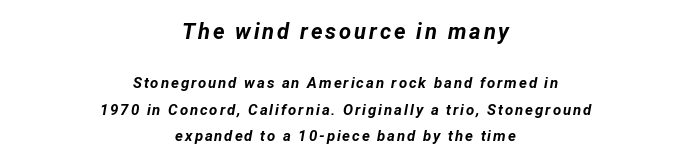
{"italic": "yes", "lean": "right", "slant_degrees": 12, "bold": "yes", "underline": "no", "align": "center", "line_spacing_ratio": 1.76, "larger_block": "first", "size_ratio": 1.47, "glyph_px": 22}
